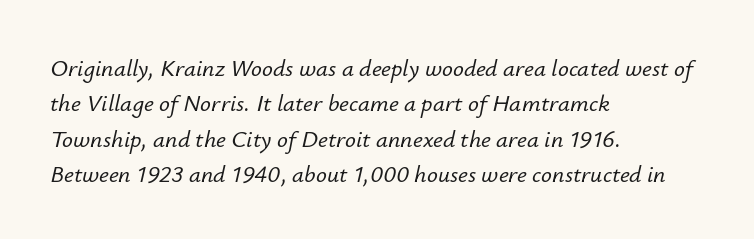
The face used here is rendered with its standard letterfit. Short and long lines alike share a common starting point at left. The string is rendered with underlining switched off. The rendering applies a slant to the glyphs.
